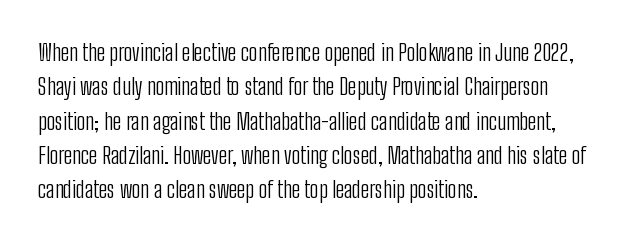
Q: Is the text bold? A: No.
Q: Is the text italic (slanted)? A: No, it is upright.
Q: Is the text underlined? A: No.
Q: How is the paragraph aligned? A: Left-aligned.
Q: Is the spacing between letters normal or unusually wide? A: Normal.
Q: Is the spacing between lines tight, normal or loose? A: Normal.
